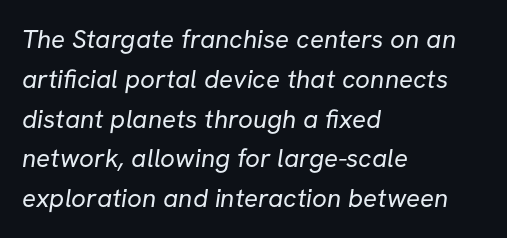
The image shows 26 px text type; set left-aligned, normal line spacing (1.53x), normal letter spacing, not underlined.
